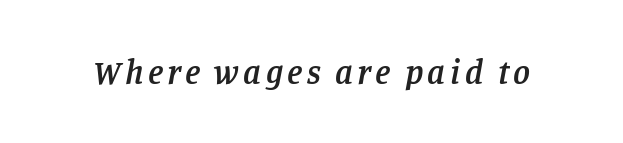
Q: Is the text bold? A: Semi-bold.
Q: Is the text italic (slanted)? A: Yes, it leans right by about 11 degrees.
Q: Is the typeface a serif or a sans-serif typeface? A: Serif.
Q: Is the text underlined? A: No.
Q: Width (condensed, normal, or wide)? A: Normal.
Q: Stroke contrast? A: Low.
Q: x-height? A: Large.
Q: Monospaced? A: No.
